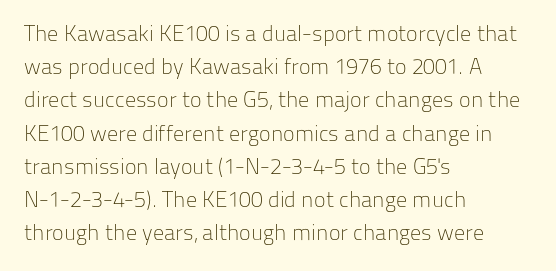
Tall strokes in this sample are plumb rather than angled. Weight: regular or lighter. Tracking value appears to be zero — textbook default spacing. The passage shown stacks its lines at a standard gap. The lines in this sample share a left origin and differ only in where they stop. Anything drawn beneath the words? Only blank space.
